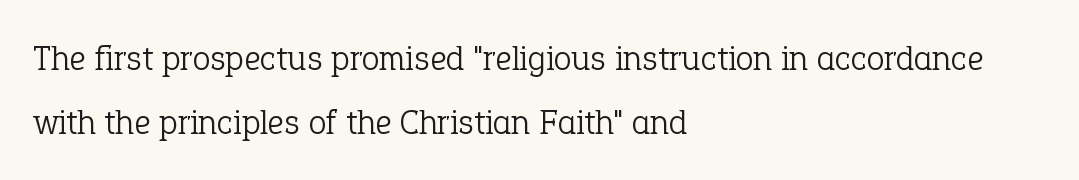
The image shows 36 px light serif type, upright; set left-aligned, line spacing 1.78x, normal letter spacing, not underlined; low stroke contrast and a medium x-height.
